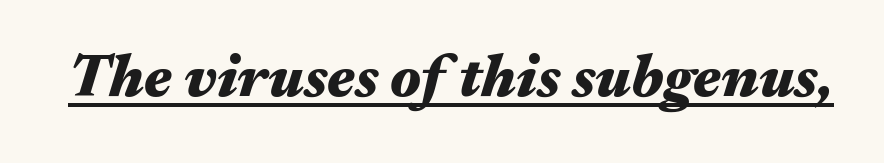
The image shows 60 px heavy, wide type, italic (leaning right); set normal letter spacing, underlined; medium stroke contrast and a medium x-height.
